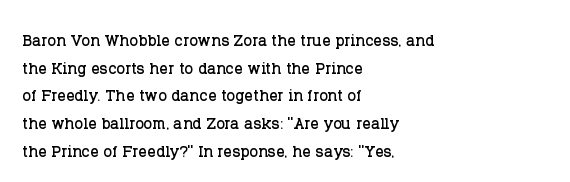
{"italic": "no", "underline": "no", "align": "left", "line_spacing": "normal", "line_spacing_ratio": 1.32, "letter_spacing": "normal", "letter_spacing_em": 0.0, "glyph_px": 21}
